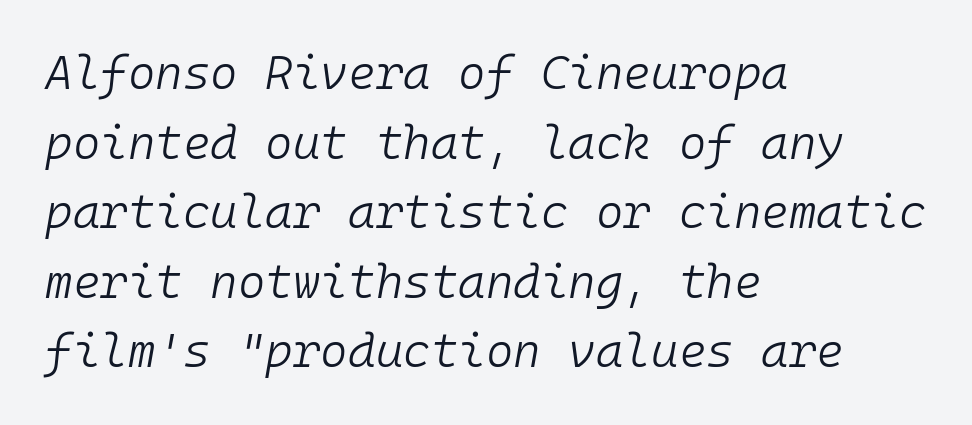
The image shows 47 px light type, italic (leaning right), monospaced; set left-aligned, normal line spacing (1.48x), normal letter spacing, not underlined; low stroke contrast and a medium x-height.
